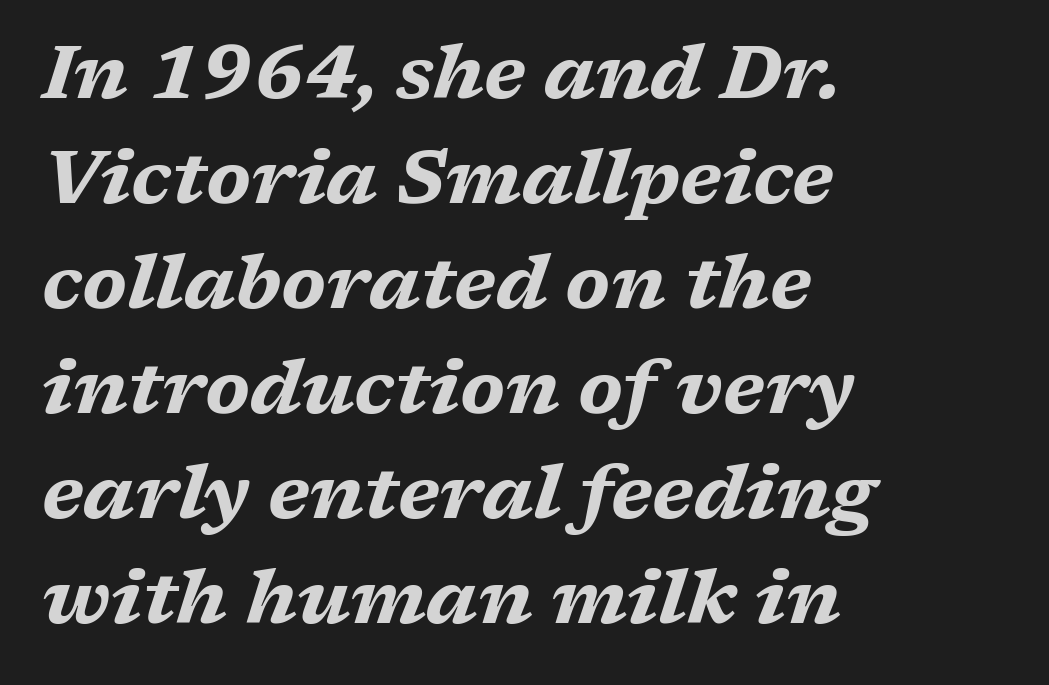
{"italic": "yes", "lean": "right", "slant_degrees": 17, "bold": "yes", "weight": "bold", "width": "wide", "stroke_contrast": "medium", "x_height": "medium", "monospaced": "no", "underline": "no", "align": "left", "line_spacing": "normal", "line_spacing_ratio": 1.4, "letter_spacing": "normal", "letter_spacing_em": 0.0, "glyph_px": 75}
